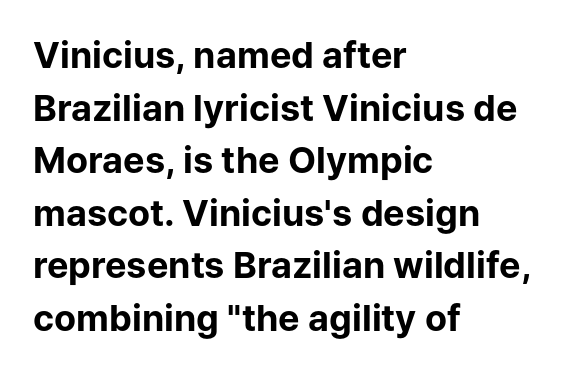
{"serif": "no", "italic": "no", "bold": "yes", "weight": "bold", "width": "normal", "stroke_contrast": "low", "x_height": "medium", "monospaced": "no", "underline": "no", "align": "left", "line_spacing": "normal", "line_spacing_ratio": 1.46, "letter_spacing": "normal", "letter_spacing_em": 0.0, "glyph_px": 36}
